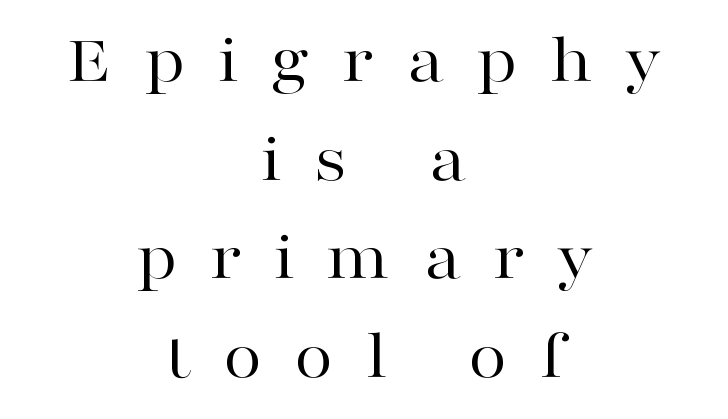
{"serif": "yes", "italic": "no", "bold": "no", "weight": "regular", "width": "wide", "stroke_contrast": "high", "x_height": "medium", "monospaced": "no", "underline": "no", "align": "center", "line_spacing": "normal", "line_spacing_ratio": 1.39, "letter_spacing": "wide", "letter_spacing_em": 0.45, "glyph_px": 71}
